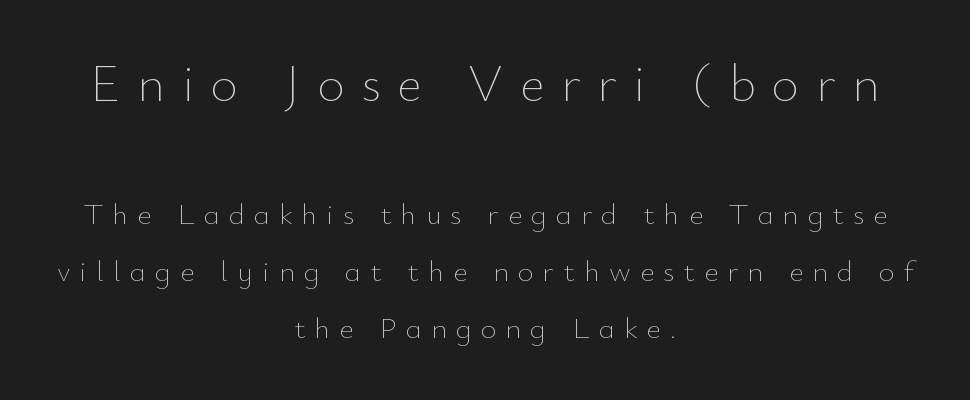
Each row of text sits above clean, open space. The lines in this sample share a center point and differ in where they start and stop. The passage shown begins with its larger block and ends with its smaller one. Each letter keeps its own natural width here, so spacing adapts to shape. What stands out about the letter spacing? Its width — letters are far apart.
